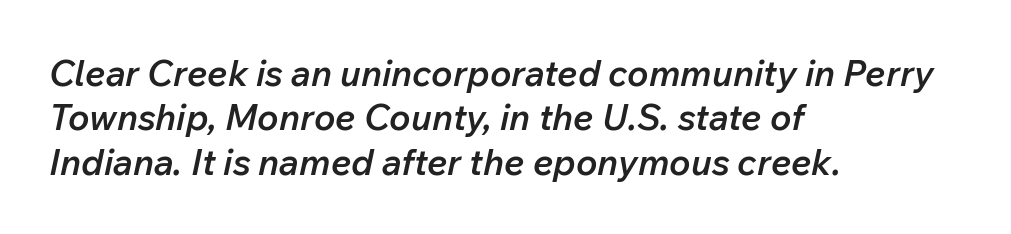
Weight: semibold (demi). How are the letters spaced? Ordinarily, with no added tracking. A bare baseline throughout the passage. The face used here is proportionally spaced, like ordinary book or web type.
